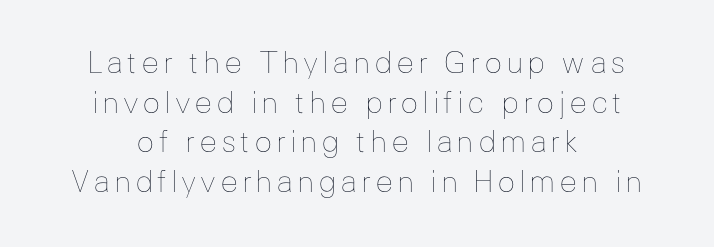
Q: Is the text bold? A: No.
Q: Is the text italic (slanted)? A: No, it is upright.
Q: Is the text underlined? A: No.
Q: Is the spacing between lines tight, normal or loose? A: Normal.
Q: Width (condensed, normal, or wide)? A: Normal.
Q: Stroke contrast? A: Low.
Q: x-height? A: Medium.
Q: Monospaced? A: No.
